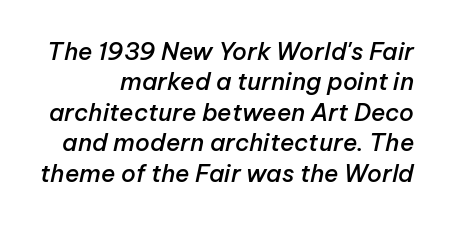
The passage shown is semibold, sitting just below true bold. Between one letter and the next there's only the usual sliver of space. Bare-footed words on every line. The axis of the letterforms is tilted away from vertical. What's the leading like? Ordinary, nothing unusual.
